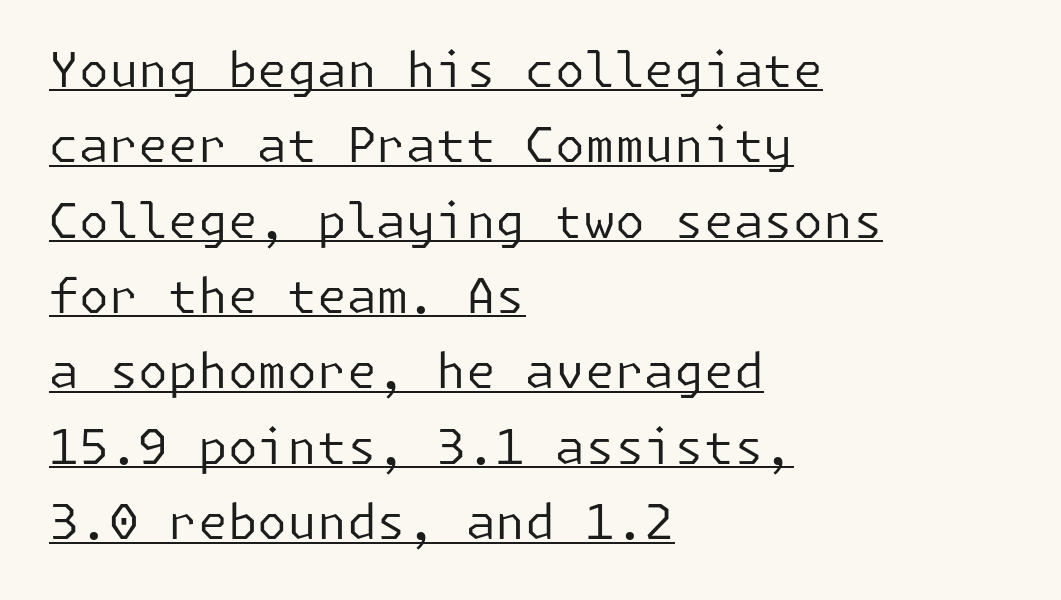
The image shows 48 px regular-weight sans-serif type, upright; set left-aligned, normal line spacing (1.57x), normal letter spacing, underlined; low stroke contrast and a medium x-height.
